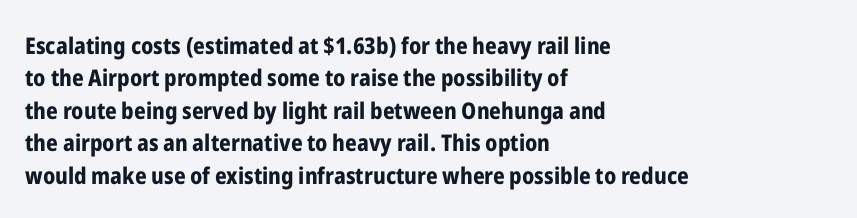
The space directly below the letters is spotless. A dark, heavy texture on the line: the type is bold. Every row of glyphs begins at an identical x-position on the left. Posture: vertical.
